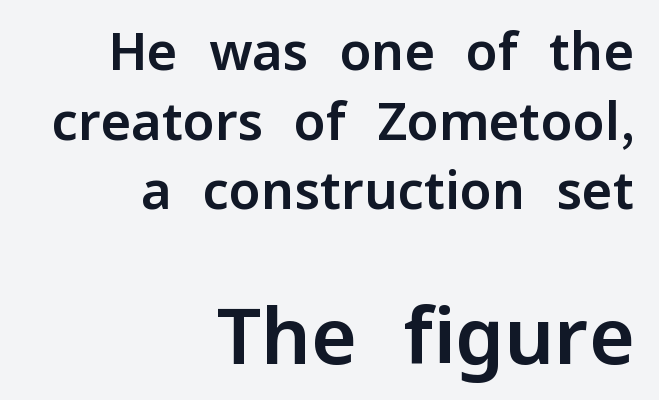
{"serif": "no", "italic": "no", "width": "normal", "stroke_contrast": "low", "x_height": "medium", "monospaced": "no", "underline": "no", "align": "right", "line_spacing": "normal", "line_spacing_ratio": 1.34, "letter_spacing": "normal", "letter_spacing_em": 0.0, "larger_block": "second", "size_ratio": 1.5, "glyph_px": 78}
